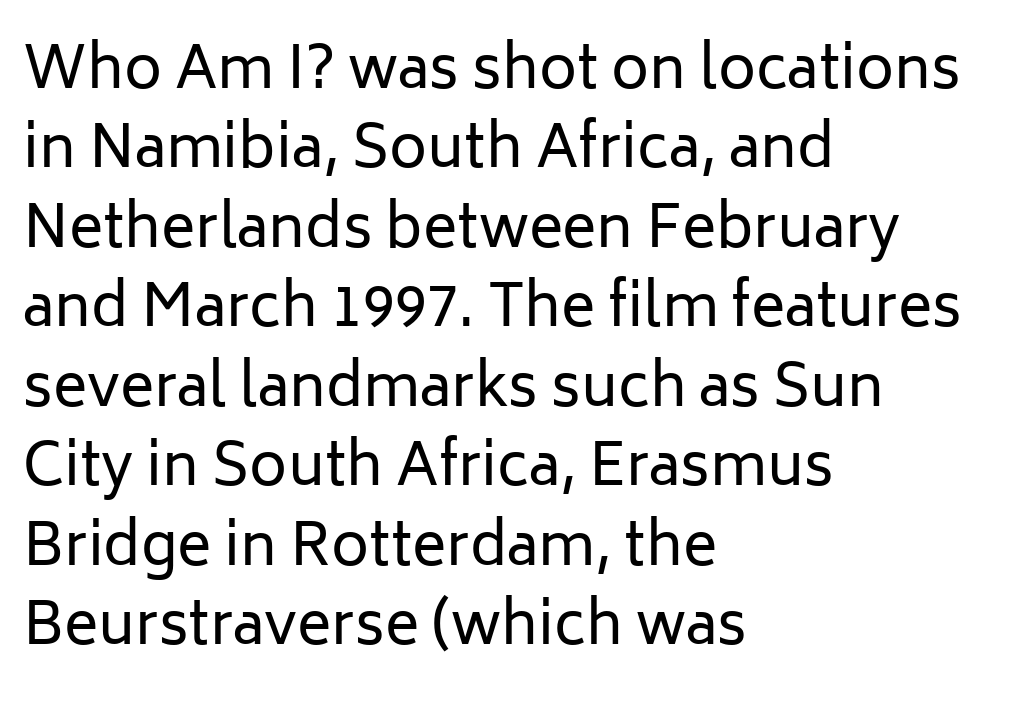
Q: Is the text bold? A: No.
Q: Is the text italic (slanted)? A: No, it is upright.
Q: Is the typeface a serif or a sans-serif typeface? A: Sans-serif.
Q: Is the text underlined? A: No.
Q: How is the paragraph aligned? A: Left-aligned.
Q: Is the spacing between letters normal or unusually wide? A: Normal.
Q: Is the spacing between lines tight, normal or loose? A: Normal.
Q: Width (condensed, normal, or wide)? A: Normal.
Q: Stroke contrast? A: Low.
Q: x-height? A: Medium.
Q: Monospaced? A: No.
